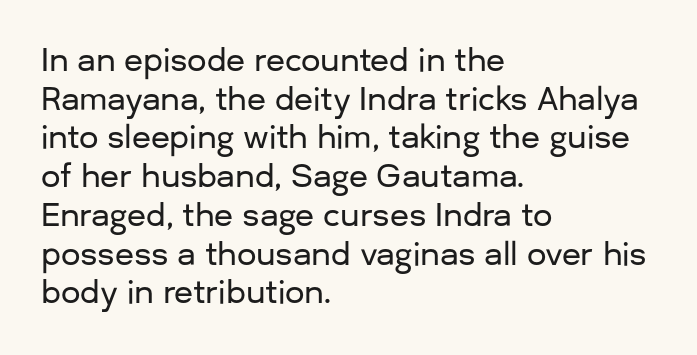
Q: Is the text italic (slanted)? A: No, it is upright.
Q: Is the typeface a serif or a sans-serif typeface? A: Sans-serif.
Q: Is the text underlined? A: No.
Q: How is the paragraph aligned? A: Left-aligned.
Q: Is the spacing between letters normal or unusually wide? A: Normal.
Q: Is the spacing between lines tight, normal or loose? A: Normal.
Q: Width (condensed, normal, or wide)? A: Normal.
Q: Stroke contrast? A: Low.
Q: x-height? A: Medium.
Q: Monospaced? A: No.
